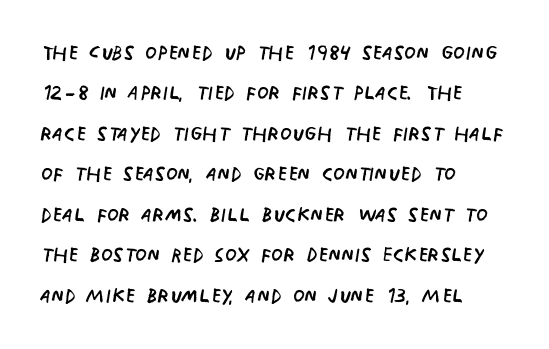
{"bold": "no", "underline": "no", "align": "left", "line_spacing": "normal", "line_spacing_ratio": 1.5, "letter_spacing": "normal", "letter_spacing_em": 0.0, "glyph_px": 27}
